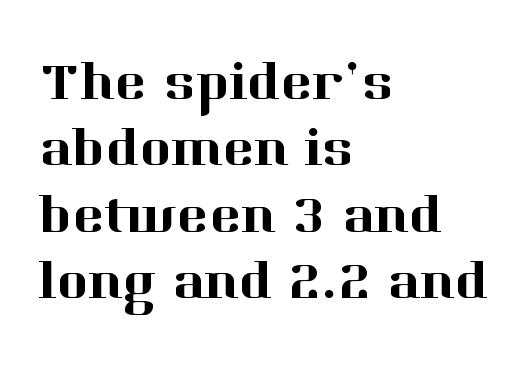
Q: Is the text italic (slanted)? A: No, it is upright.
Q: Is the typeface a serif or a sans-serif typeface? A: Serif.
Q: Is the text underlined? A: No.
Q: How is the paragraph aligned? A: Left-aligned.
Q: Is the spacing between letters normal or unusually wide? A: Normal.
Q: Width (condensed, normal, or wide)? A: Normal.
Q: Stroke contrast? A: High.
Q: x-height? A: Medium.
Q: Monospaced? A: No.
